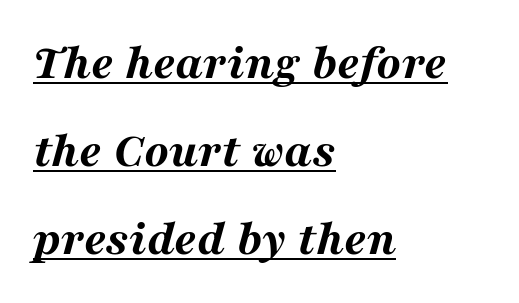
The image shows 50 px bold, wide type, italic (leaning right); set left-aligned, line spacing 1.76x, normal letter spacing, underlined; medium stroke contrast and a medium x-height.
